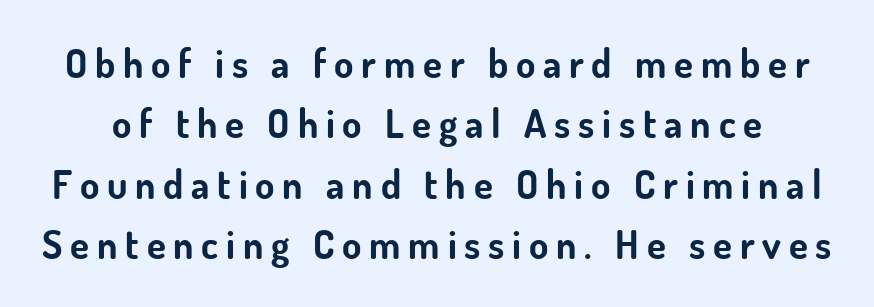
{"serif": "no", "italic": "no", "bold": "yes", "weight": "bold", "width": "normal", "stroke_contrast": "low", "x_height": "small", "monospaced": "no", "underline": "no", "line_spacing": "normal", "line_spacing_ratio": 1.55, "letter_spacing": "wide", "letter_spacing_em": 0.2, "glyph_px": 39}
